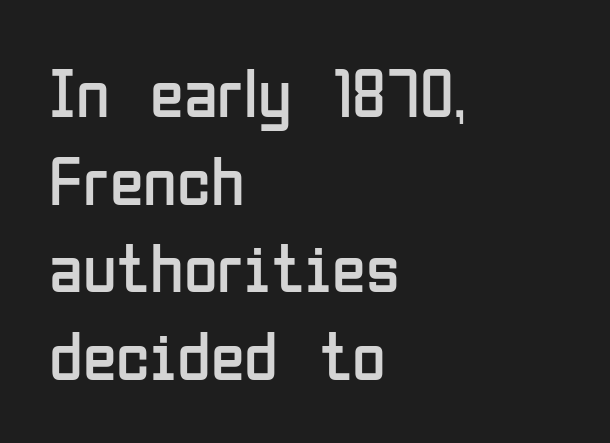
The image shows 69 px regular-weight, condensed sans-serif type, upright; set left-aligned, normal line spacing (1.27x), normal letter spacing, not underlined; low stroke contrast and a medium x-height.
